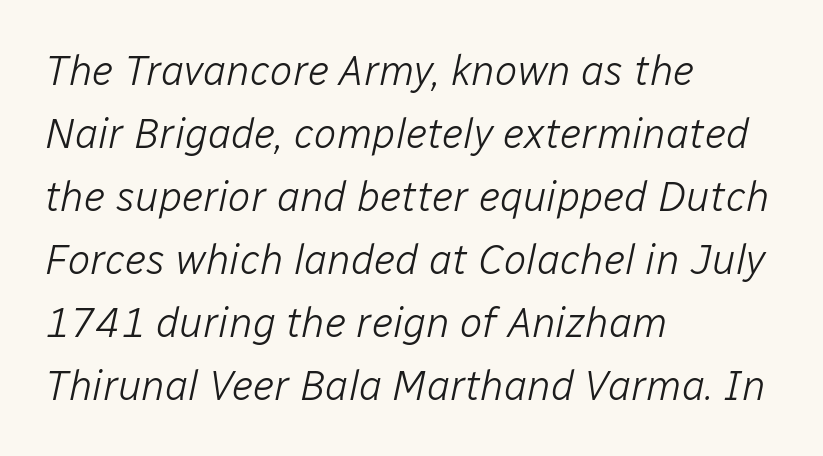
{"italic": "yes", "lean": "right", "slant_degrees": 12, "bold": "no", "weight": "light", "width": "normal", "stroke_contrast": "low", "x_height": "medium", "monospaced": "no", "underline": "no", "align": "left", "line_spacing": "normal", "line_spacing_ratio": 1.5, "letter_spacing": "normal", "letter_spacing_em": 0.0, "glyph_px": 42}
